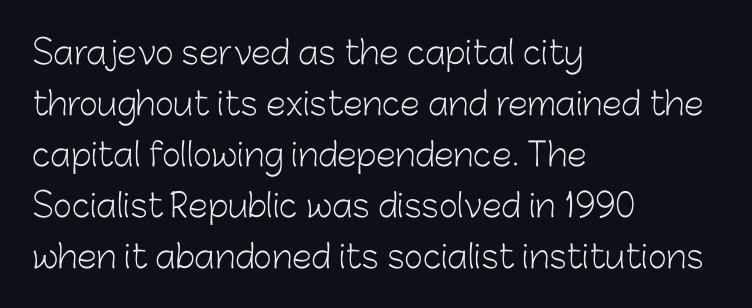
Letter spacing: default. The passage shown stacks its lines at a standard gap. Regarding serifs, this sample does without them. Caption: multi-line text, flush left, ragged right. The passage shown is typed in a proportional face where columns would drift.
